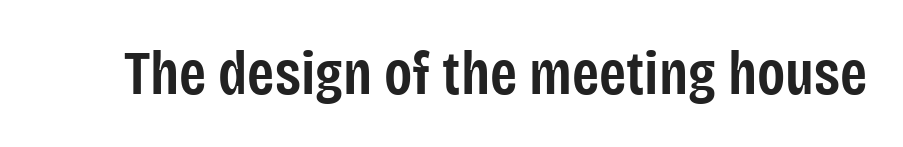
Honestly, there is no underline to notice here at all. Its strokes are somewhat broadened, the hallmark of semibold type. The letterforms sit shoulder to shoulder at normal distance. Proportional: the letters do not fall into vertical columns. To sum up the face: it is a sans, with no serifs.
